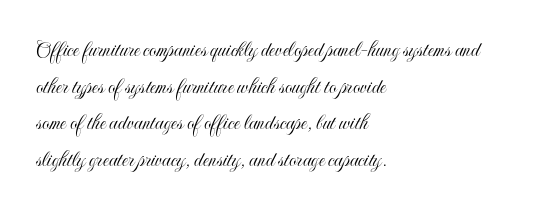
Q: Is the text italic (slanted)? A: Yes.
Q: Is the text underlined? A: No.
Q: How is the paragraph aligned? A: Left-aligned.
Q: Is the spacing between letters normal or unusually wide? A: Normal.
Q: Is the spacing between lines tight, normal or loose? A: Normal.
